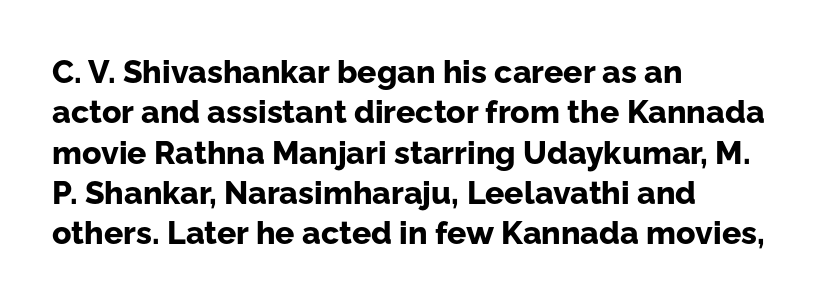
The image shows 32 px bold sans-serif type, upright; set left-aligned, normal line spacing (1.26x), normal letter spacing, not underlined; low stroke contrast and a medium x-height.
